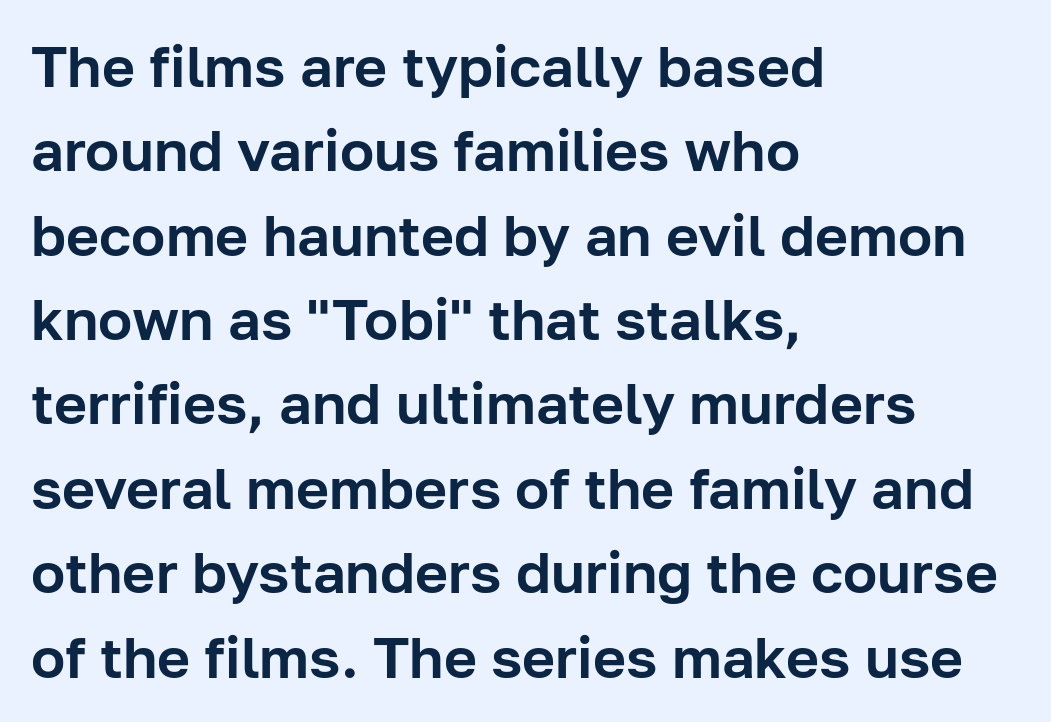
The image shows 57 px sans-serif type, upright; set left-aligned, normal line spacing (1.48x), normal letter spacing, not underlined; low stroke contrast and a medium x-height.
